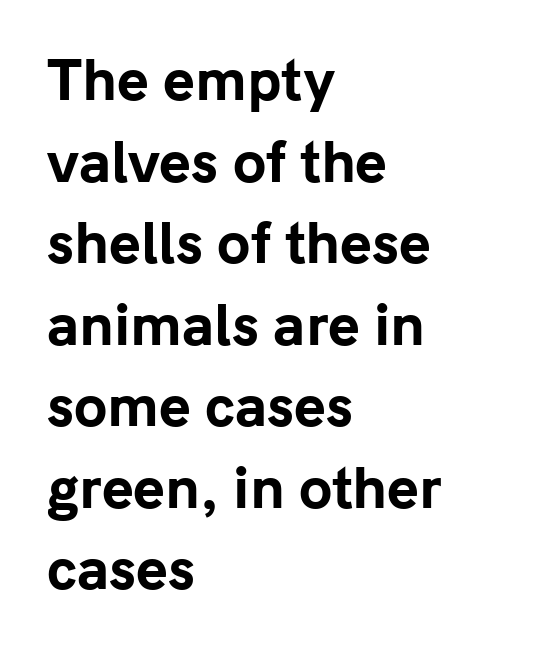
The image shows 54 px bold sans-serif type, upright; set left-aligned, normal line spacing (1.51x), normal letter spacing, not underlined; low stroke contrast and a medium x-height.
